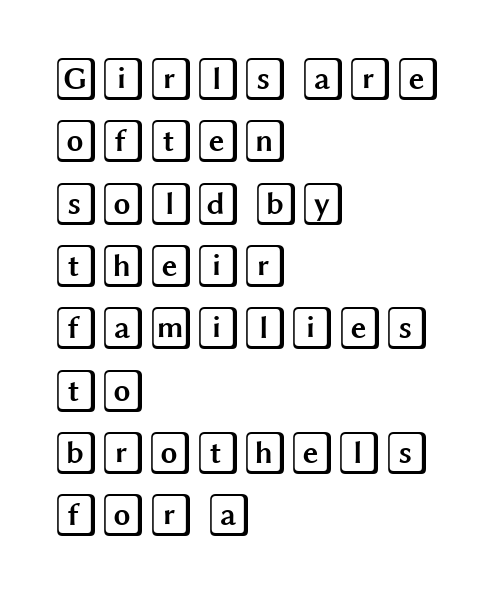
{"italic": "no", "width": "wide", "x_height": "large", "underline": "no", "align": "left", "line_spacing": "normal", "line_spacing_ratio": 1.45, "letter_spacing": "normal", "letter_spacing_em": 0.0, "glyph_px": 43}
